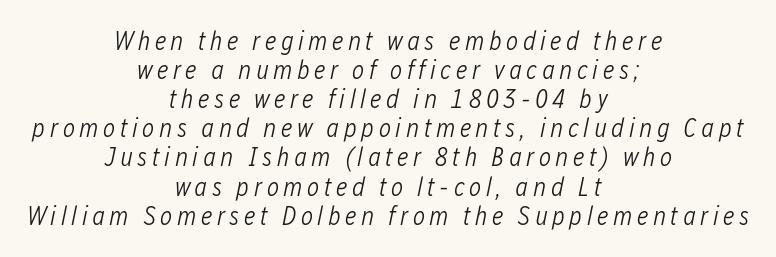
The image shows 26 px text type, italic (leaning right); set centered, tight line spacing (1.12x), not underlined.
